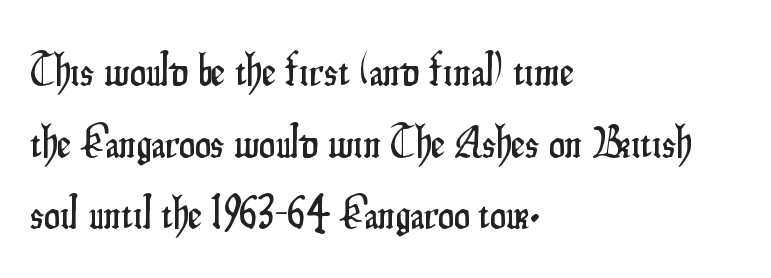
The image shows 45 px condensed sans-serif type, upright; set left-aligned, normal line spacing (1.59x), normal letter spacing, not underlined; low stroke contrast and a small x-height.
